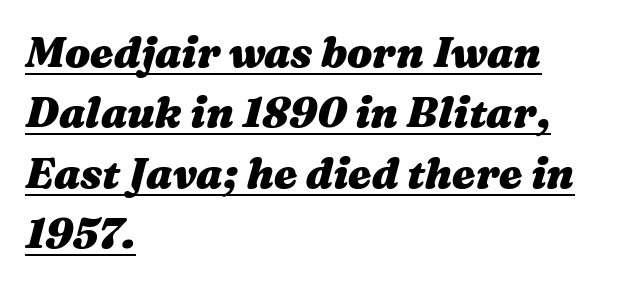
The image shows 42 px heavy, wide type, italic (leaning right); set left-aligned, normal line spacing (1.44x), normal letter spacing, underlined; medium stroke contrast and a medium x-height.
